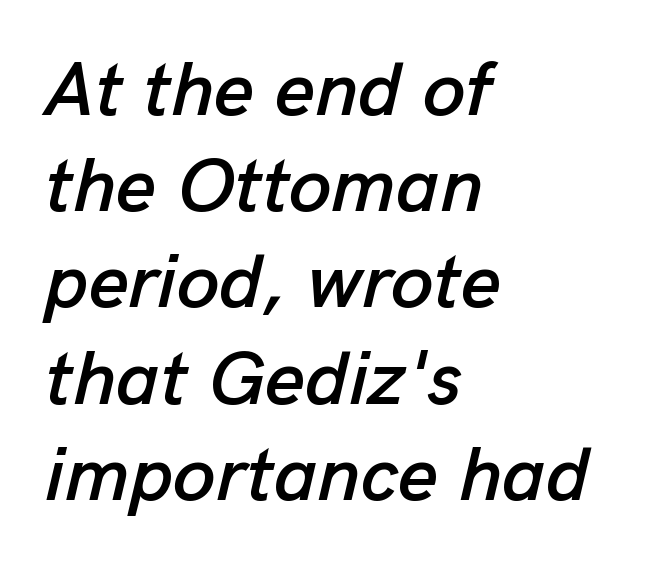
The image shows 77 px text type, italic (leaning right); set left-aligned, normal line spacing (1.25x), normal letter spacing, not underlined; low stroke contrast and a medium x-height.
